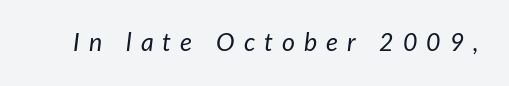
Descenders are the only things crossing below the line. The tracking reads as deliberately expanded to a designer's eye. The typeface has the unassuming heft of standard copy or less. In terms of posture, this sample is oblique.
